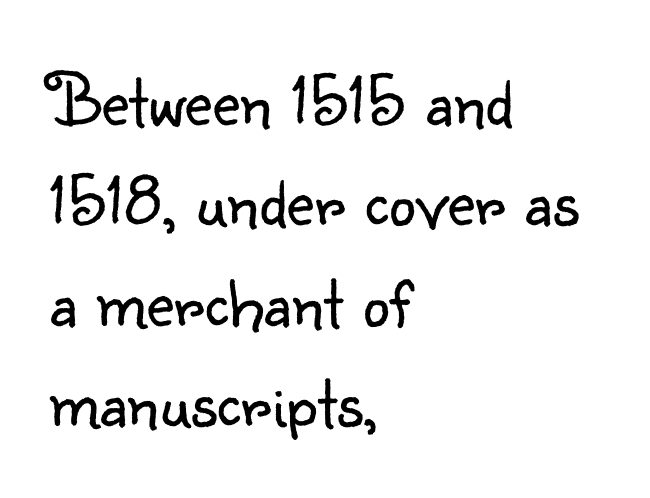
{"serif": "no", "italic": "no", "bold": "no", "weight": "light", "width": "normal", "stroke_contrast": "low", "x_height": "small", "monospaced": "no", "underline": "no", "align": "left", "line_spacing": "normal", "line_spacing_ratio": 1.32, "letter_spacing": "normal", "letter_spacing_em": 0.0, "glyph_px": 76}
